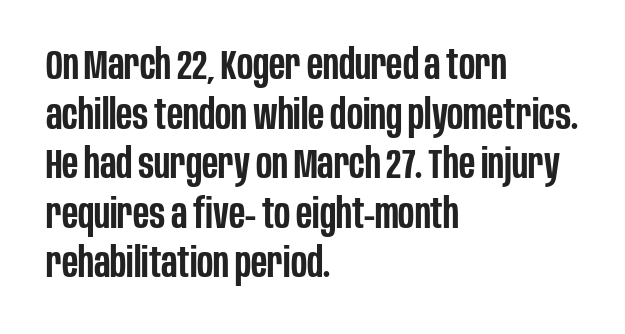
Q: Is the text bold? A: Semi-bold.
Q: Is the text italic (slanted)? A: No, it is upright.
Q: Is the typeface a serif or a sans-serif typeface? A: Sans-serif.
Q: Is the text underlined? A: No.
Q: How is the paragraph aligned? A: Left-aligned.
Q: Is the spacing between letters normal or unusually wide? A: Normal.
Q: Width (condensed, normal, or wide)? A: Condensed.
Q: Stroke contrast? A: Low.
Q: x-height? A: Large.
Q: Monospaced? A: No.
